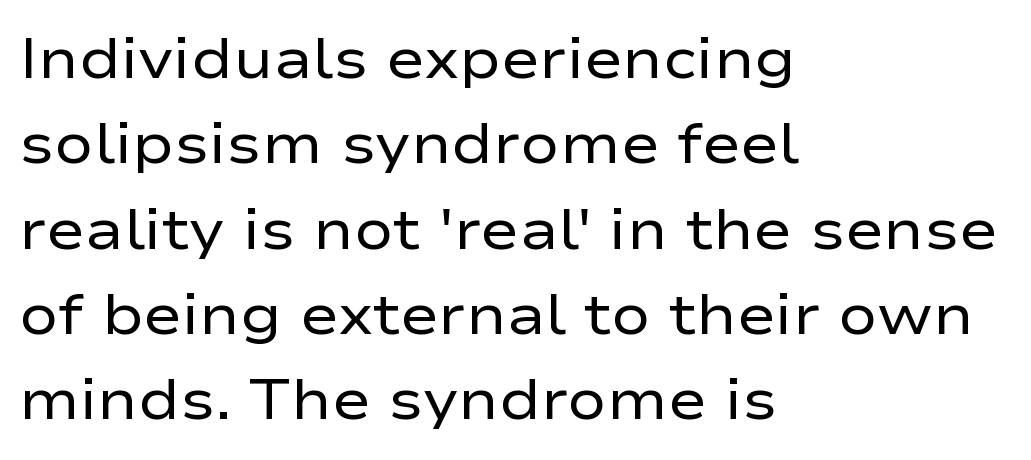
Q: Is the text bold? A: No.
Q: Is the text italic (slanted)? A: No, it is upright.
Q: Is the typeface a serif or a sans-serif typeface? A: Sans-serif.
Q: Is the text underlined? A: No.
Q: How is the paragraph aligned? A: Left-aligned.
Q: Is the spacing between letters normal or unusually wide? A: Normal.
Q: Is the spacing between lines tight, normal or loose? A: Normal.
Q: Width (condensed, normal, or wide)? A: Wide.
Q: Stroke contrast? A: Low.
Q: x-height? A: Medium.
Q: Monospaced? A: No.
